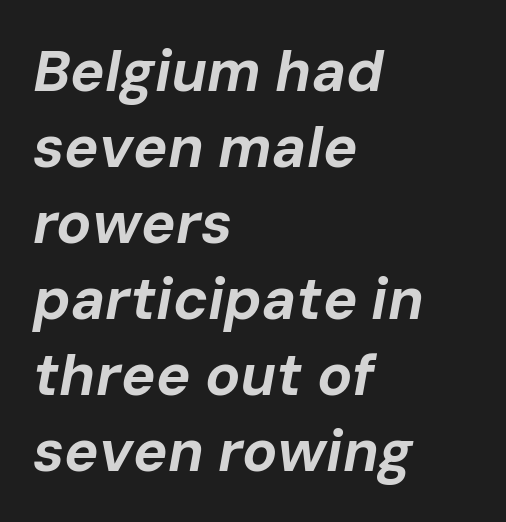
Tracking here is standard; glyphs follow each other at the usual distance. Compared with a centered layout, this one pins lines to the left instead. The rows are spaced the way most documents space them. Students, this is bold: see how much ink each stroke carries.
